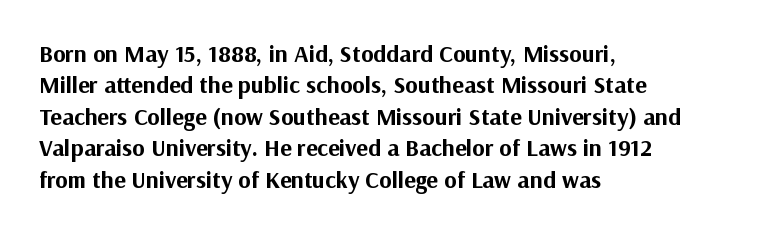
The image shows 24 px bold type, upright; set left-aligned, normal line spacing (1.31x), normal letter spacing, not underlined.
